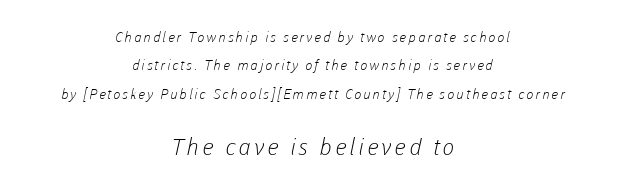
{"bold": "no", "underline": "no", "align": "center", "line_spacing": "loose", "line_spacing_ratio": 2.02, "larger_block": "second", "size_ratio": 1.64, "glyph_px": 23}
